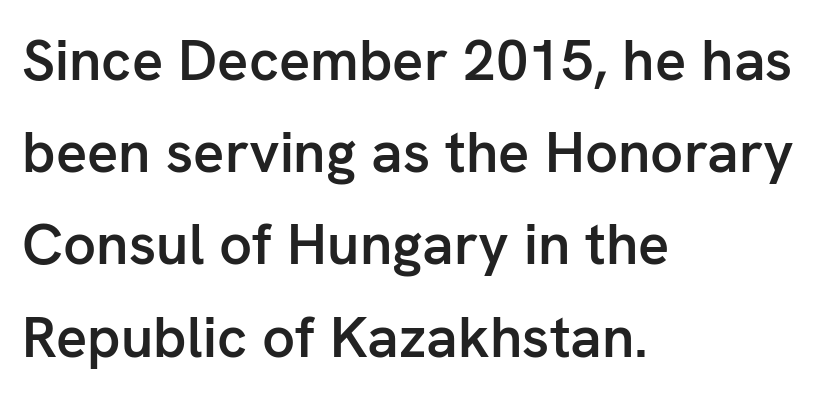
{"serif": "no", "italic": "no", "bold": "semi", "weight": "semibold", "width": "normal", "stroke_contrast": "low", "x_height": "medium", "monospaced": "no", "underline": "no", "align": "left", "line_spacing": "normal", "line_spacing_ratio": 1.59, "letter_spacing": "normal", "letter_spacing_em": 0.0, "glyph_px": 58}
